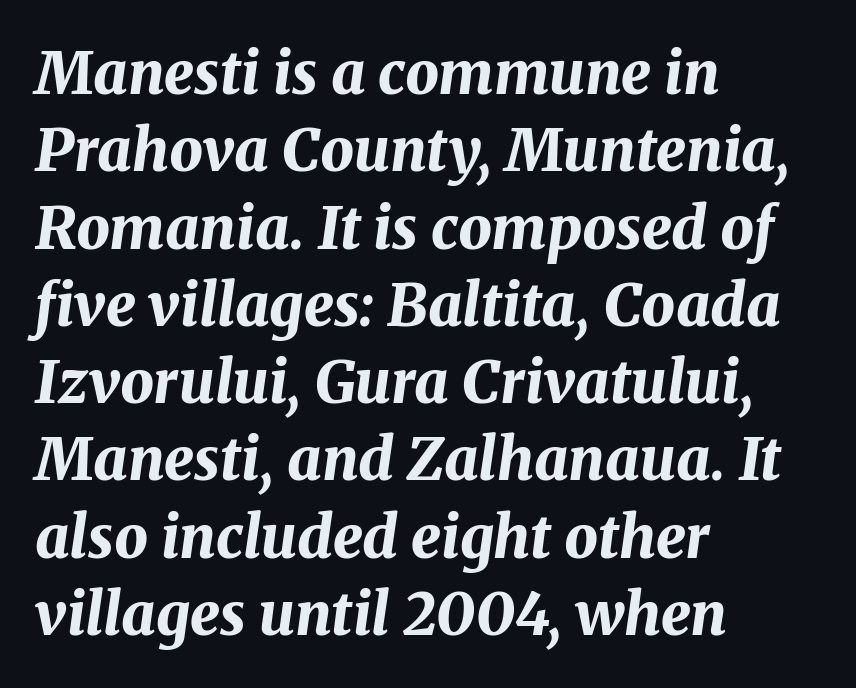
Varying glyph widths throughout — classic text-font behaviour. There's an unmistakable incline to the writing here. Chunky letters — that's bold for sure. Rule under the text: the space is simply empty.
